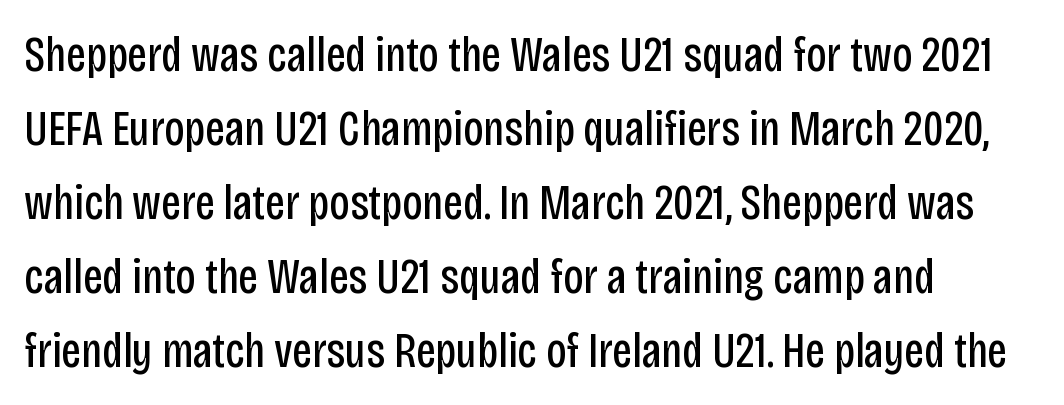
You could not count columns in this text — the font is proportionally spaced. Examine the stroke ends and you'll find no serifs. In terms of posture, this sample is upright. Heaviness? Minimal to ordinary, like unemphasized prose.
